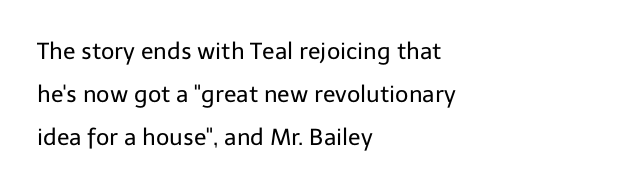
Q: Is the text bold? A: No.
Q: Is the text italic (slanted)? A: No, it is upright.
Q: Is the text underlined? A: No.
Q: How is the paragraph aligned? A: Left-aligned.
Q: Is the spacing between letters normal or unusually wide? A: Normal.
